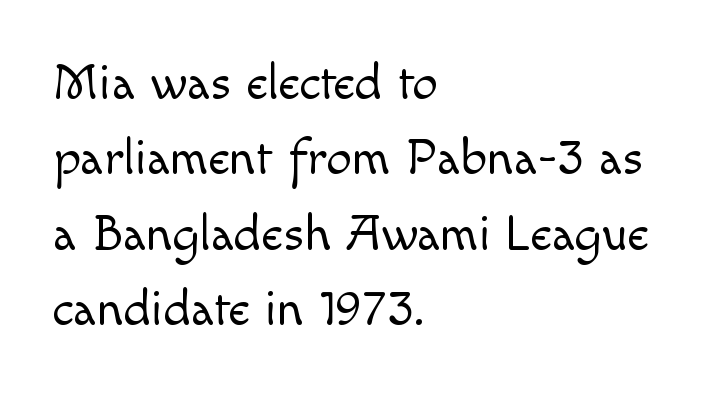
The image shows 51 px light sans-serif type, upright; set left-aligned, normal line spacing (1.48x), normal letter spacing, not underlined; a small x-height.
